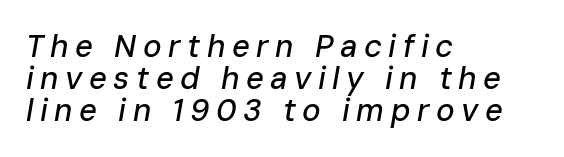
These lines have a slow, spaced-out rhythm from letter to letter. The setting favours the left margin, as ordinary paragraphs usually do. Proportional: the letters do not fall into vertical columns. Interline gaps are noticeably narrow in this sample. The string is rendered with underlining switched off.
